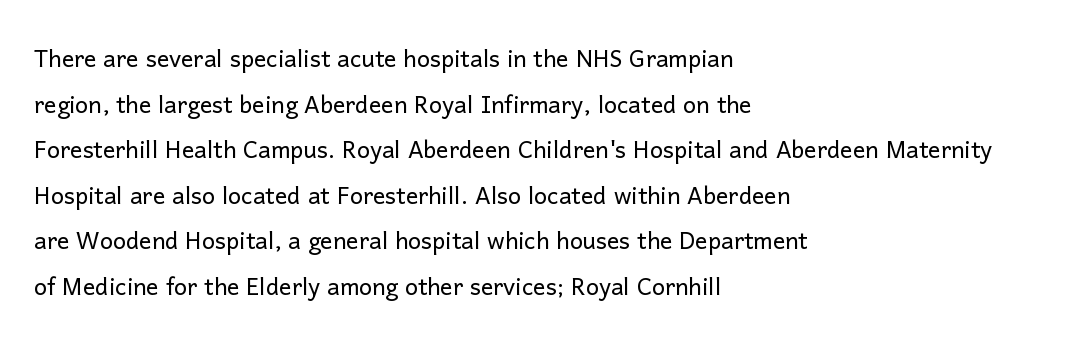
{"serif": "no", "italic": "no", "bold": "no", "weight": "light", "width": "normal", "stroke_contrast": "low", "x_height": "medium", "monospaced": "no", "underline": "no", "align": "left", "line_spacing": "normal", "line_spacing_ratio": 1.47, "letter_spacing": "normal", "letter_spacing_em": 0.0, "glyph_px": 31}
